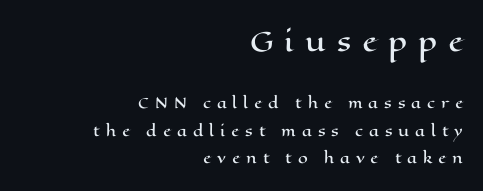
The image shows 26 px text type, upright; set right-aligned, loose line spacing (1.95x), unusually wide letter spacing (+0.42 em), not underlined; the first (top) block is 1.86x larger.
